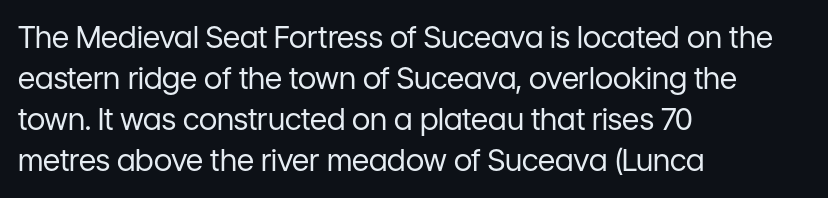
Q: Is the text bold? A: No.
Q: Is the text italic (slanted)? A: No, it is upright.
Q: Is the typeface a serif or a sans-serif typeface? A: Sans-serif.
Q: Is the text underlined? A: No.
Q: How is the paragraph aligned? A: Left-aligned.
Q: Is the spacing between letters normal or unusually wide? A: Normal.
Q: Is the spacing between lines tight, normal or loose? A: Normal.
Q: Width (condensed, normal, or wide)? A: Normal.
Q: Stroke contrast? A: Low.
Q: x-height? A: Medium.
Q: Monospaced? A: No.
